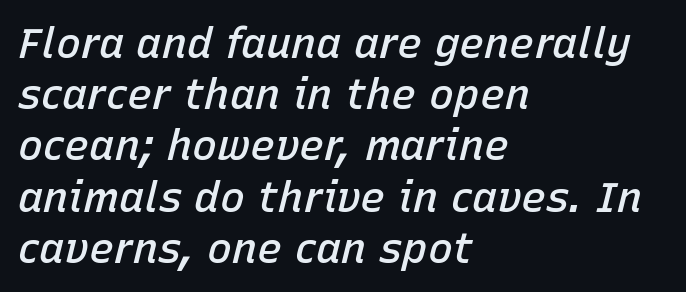
{"italic": "yes", "lean": "right", "slant_degrees": 15, "bold": "semi", "weight": "semibold", "width": "normal", "stroke_contrast": "low", "x_height": "medium", "monospaced": "no", "underline": "no", "align": "left", "line_spacing_ratio": 1.22, "letter_spacing": "normal", "letter_spacing_em": 0.0, "glyph_px": 42}
